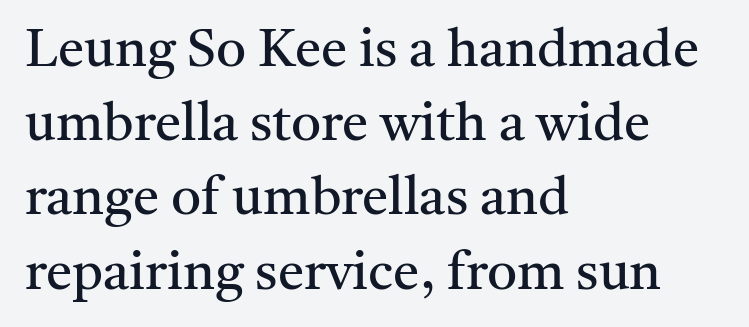
The image shows 53 px regular-weight serif type, upright; set left-aligned, normal line spacing (1.4x), normal letter spacing, not underlined; medium stroke contrast and a medium x-height.
